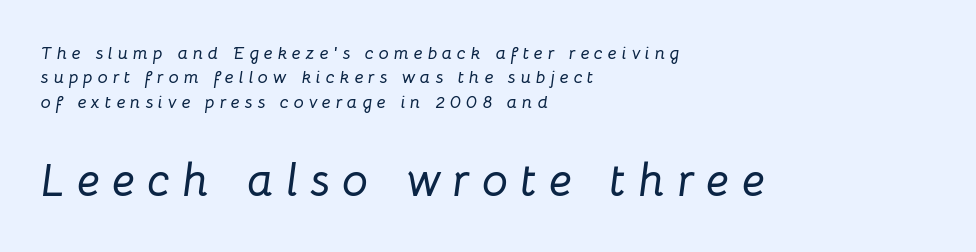
Regular leading. Do the characters align in a grid? No, the font is proportional. Every character sits at an angle, as italics do. These two chunks differ in scale, with the bottom chunk taking the larger measure. Has an underline been added? It has not.
